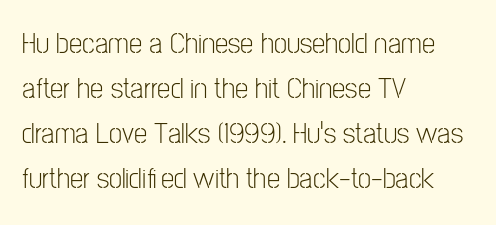
Q: Is the text bold? A: No.
Q: Is the text italic (slanted)? A: No, it is upright.
Q: Is the typeface a serif or a sans-serif typeface? A: Sans-serif.
Q: Is the text underlined? A: No.
Q: How is the paragraph aligned? A: Left-aligned.
Q: Is the spacing between letters normal or unusually wide? A: Normal.
Q: Is the spacing between lines tight, normal or loose? A: Normal.
Q: Width (condensed, normal, or wide)? A: Condensed.
Q: Stroke contrast? A: Low.
Q: x-height? A: Medium.
Q: Monospaced? A: No.
